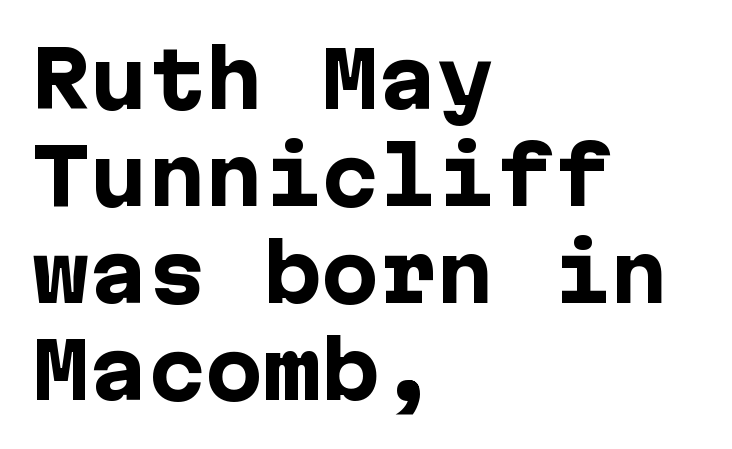
{"serif": "no", "italic": "no", "bold": "yes", "weight": "heavy", "width": "normal", "stroke_contrast": "low", "x_height": "medium", "underline": "no", "align": "left", "line_spacing": "normal", "line_spacing_ratio": 1.26, "letter_spacing": "normal", "letter_spacing_em": 0.0, "glyph_px": 77}
